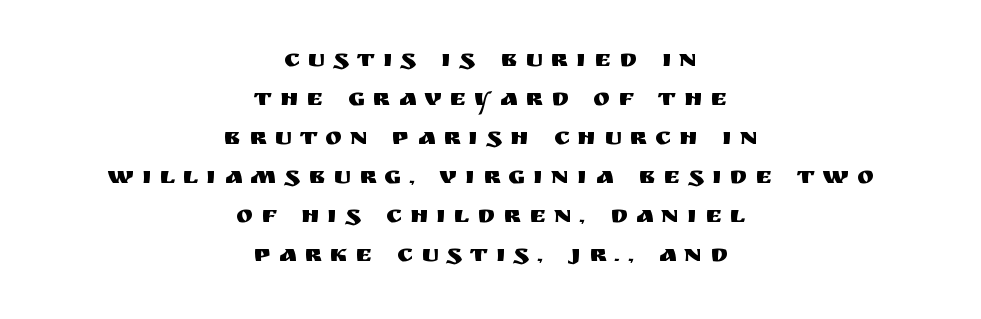
The image shows 25 px text type, upright; set centered, normal line spacing (1.56x), unusually wide letter spacing (+0.32 em), not underlined.
